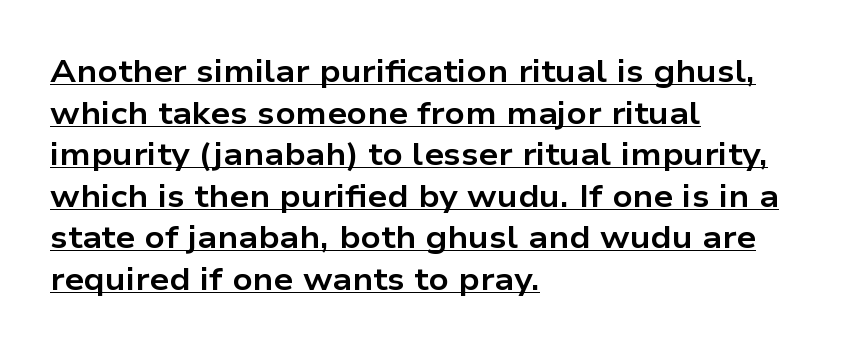
Q: Is the text bold? A: Yes.
Q: Is the text italic (slanted)? A: No, it is upright.
Q: Is the typeface a serif or a sans-serif typeface? A: Sans-serif.
Q: Is the text underlined? A: Yes.
Q: How is the paragraph aligned? A: Left-aligned.
Q: Is the spacing between letters normal or unusually wide? A: Normal.
Q: Is the spacing between lines tight, normal or loose? A: Normal.
Q: Width (condensed, normal, or wide)? A: Wide.
Q: Stroke contrast? A: Low.
Q: x-height? A: Medium.
Q: Monospaced? A: No.
